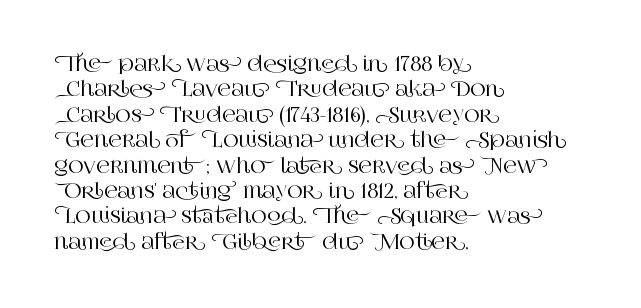
The image shows 21 px text type, upright; set left-aligned, line spacing 1.21x, normal letter spacing, not underlined.
